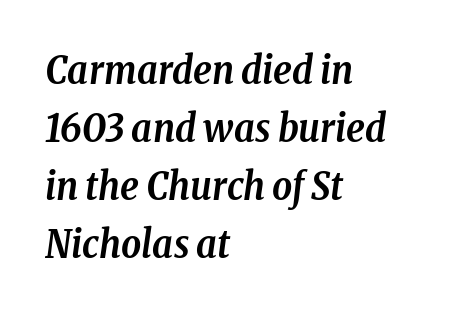
Q: Is the text bold? A: Yes.
Q: Is the text italic (slanted)? A: Yes, it leans right by about 8 degrees.
Q: Is the typeface a serif or a sans-serif typeface? A: Serif.
Q: Is the text underlined? A: No.
Q: How is the paragraph aligned? A: Left-aligned.
Q: Is the spacing between letters normal or unusually wide? A: Normal.
Q: Is the spacing between lines tight, normal or loose? A: Normal.
Q: Width (condensed, normal, or wide)? A: Condensed.
Q: Stroke contrast? A: Low.
Q: x-height? A: Medium.
Q: Monospaced? A: No.
